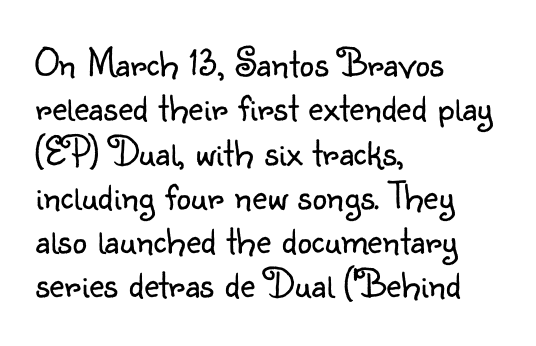
Q: Is the text bold? A: No.
Q: Is the text italic (slanted)? A: No, it is upright.
Q: Is the typeface a serif or a sans-serif typeface? A: Sans-serif.
Q: Is the text underlined? A: No.
Q: How is the paragraph aligned? A: Left-aligned.
Q: Is the spacing between letters normal or unusually wide? A: Normal.
Q: Is the spacing between lines tight, normal or loose? A: Tight.
Q: Width (condensed, normal, or wide)? A: Normal.
Q: Stroke contrast? A: Low.
Q: x-height? A: Small.
Q: Monospaced? A: No.
